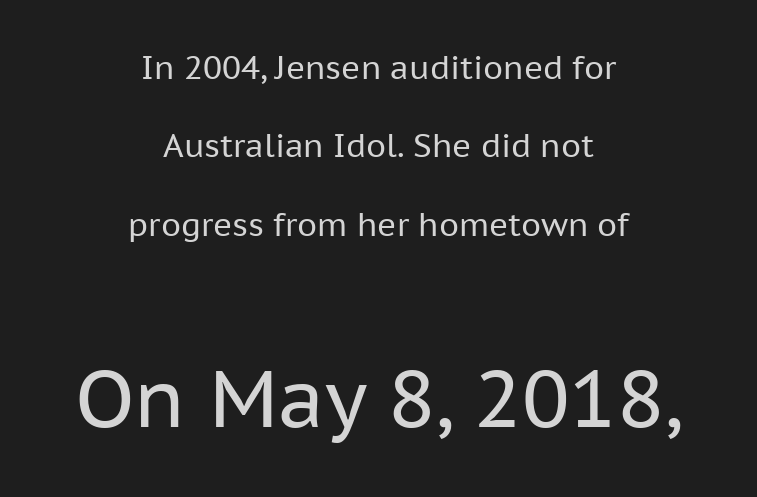
Q: Is the text bold? A: No.
Q: Is the text italic (slanted)? A: No, it is upright.
Q: Is the typeface a serif or a sans-serif typeface? A: Sans-serif.
Q: Is the text underlined? A: No.
Q: How is the paragraph aligned? A: Centered.
Q: Is the spacing between letters normal or unusually wide? A: Normal.
Q: Is the spacing between lines tight, normal or loose? A: Loose.
Q: Which block of text is set in a larger size, the first (top) or the second (bottom)? A: The second (bottom) one.
Q: Width (condensed, normal, or wide)? A: Normal.
Q: Stroke contrast? A: Low.
Q: x-height? A: Medium.
Q: Monospaced? A: No.
